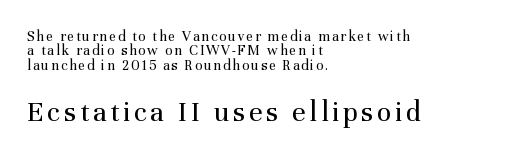
{"serif": "yes", "italic": "no", "bold": "no", "weight": "regular", "width": "normal", "stroke_contrast": "medium", "x_height": "medium", "monospaced": "no", "underline": "no", "align": "left", "line_spacing": "tight", "line_spacing_ratio": 0.96, "larger_block": "second", "size_ratio": 2.0, "glyph_px": 30}
